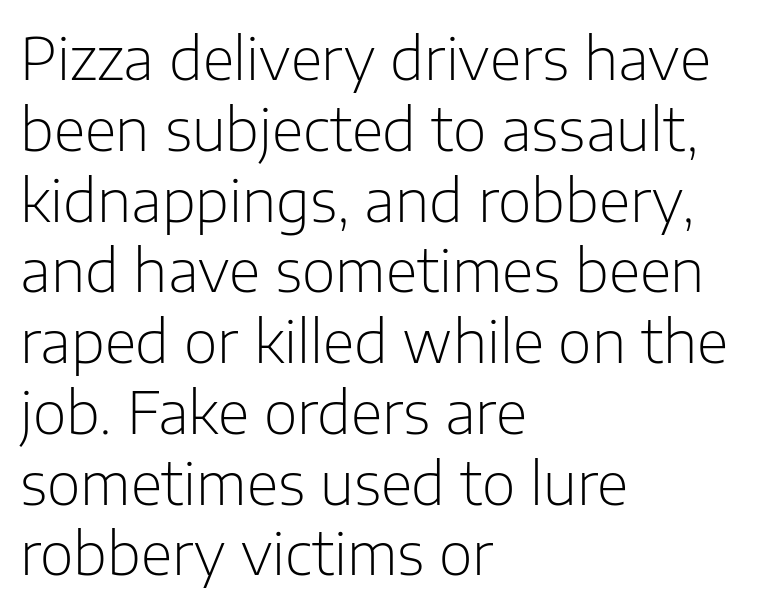
This rendering employs a face without finishing strokes, i.e., a sans-serif. Only glyphs here, with clear space below each row. Reading down the block, your eye returns to a fixed left position each line. Here the glyphs are tracked normally, forming tight word shapes. Nothing heavy about these letters — not bold at all.
